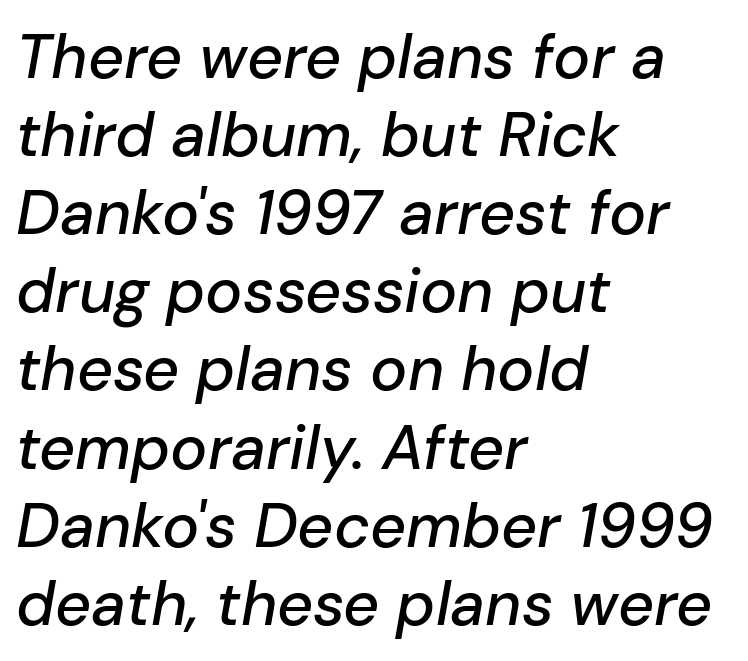
{"italic": "yes", "lean": "right", "slant_degrees": 10, "width": "normal", "stroke_contrast": "low", "x_height": "medium", "monospaced": "no", "underline": "no", "align": "left", "line_spacing": "normal", "line_spacing_ratio": 1.26, "letter_spacing": "normal", "letter_spacing_em": 0.0, "glyph_px": 62}
